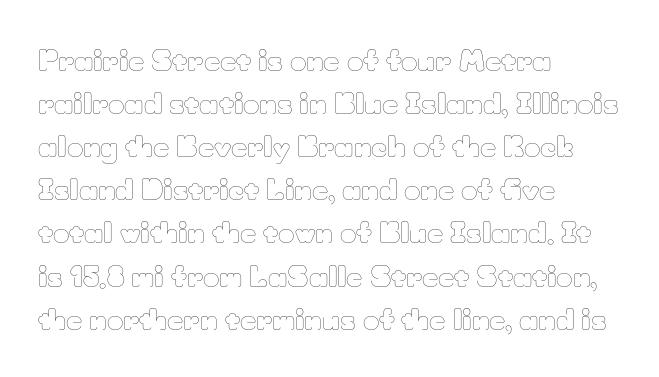
Q: Is the text bold? A: No.
Q: Is the text italic (slanted)? A: No, it is upright.
Q: Is the text underlined? A: No.
Q: How is the paragraph aligned? A: Left-aligned.
Q: Is the spacing between letters normal or unusually wide? A: Normal.
Q: Is the spacing between lines tight, normal or loose? A: Normal.
Q: Width (condensed, normal, or wide)? A: Normal.
Q: Stroke contrast? A: Low.
Q: x-height? A: Small.
Q: Monospaced? A: No.
